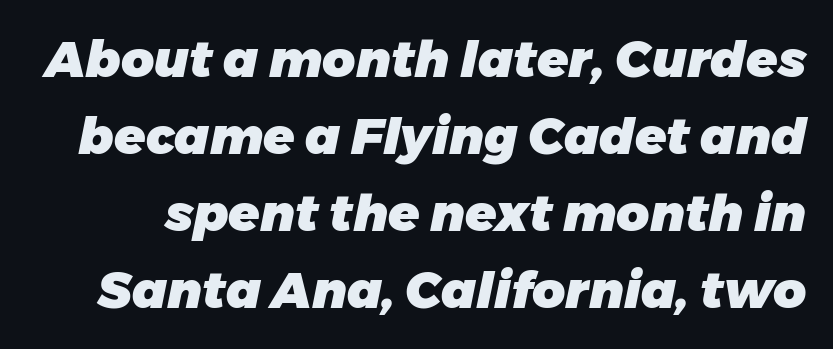
{"italic": "yes", "lean": "right", "slant_degrees": 11, "bold": "yes", "weight": "heavy", "width": "normal", "stroke_contrast": "low", "x_height": "medium", "monospaced": "no", "underline": "no", "line_spacing": "normal", "line_spacing_ratio": 1.51, "letter_spacing": "normal", "letter_spacing_em": 0.0, "glyph_px": 51}
